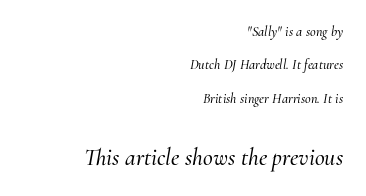
The image shows 24 px text type, italic (leaning right); set right-aligned, loose line spacing (2.38x), normal letter spacing, not underlined; the second (bottom) block is 1.71x larger.
